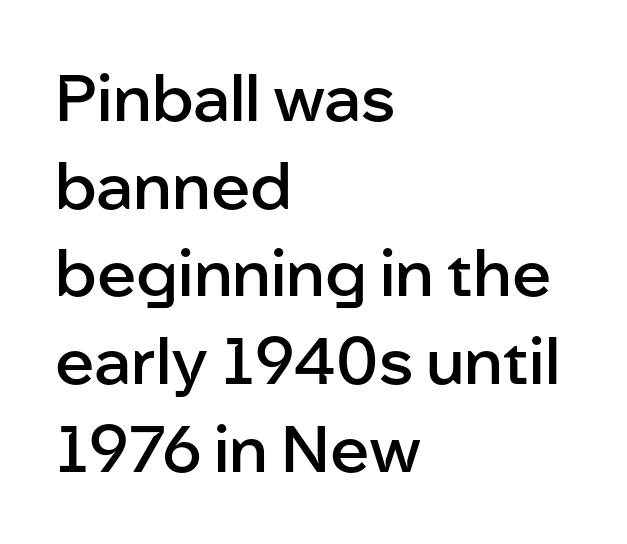
The image shows 65 px semibold sans-serif type, upright; set left-aligned, normal line spacing (1.35x), normal letter spacing, not underlined; low stroke contrast and a medium x-height.
